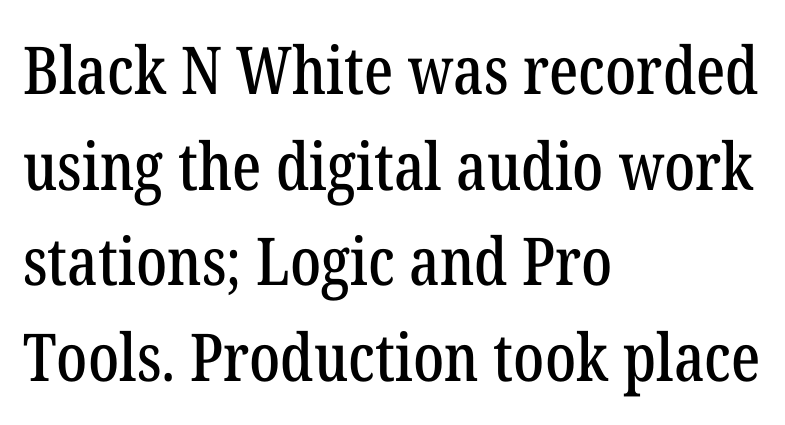
Q: Is the text italic (slanted)? A: No, it is upright.
Q: Is the typeface a serif or a sans-serif typeface? A: Serif.
Q: Is the text underlined? A: No.
Q: How is the paragraph aligned? A: Left-aligned.
Q: Is the spacing between letters normal or unusually wide? A: Normal.
Q: Is the spacing between lines tight, normal or loose? A: Normal.
Q: Width (condensed, normal, or wide)? A: Condensed.
Q: Stroke contrast? A: Low.
Q: x-height? A: Medium.
Q: Monospaced? A: No.
